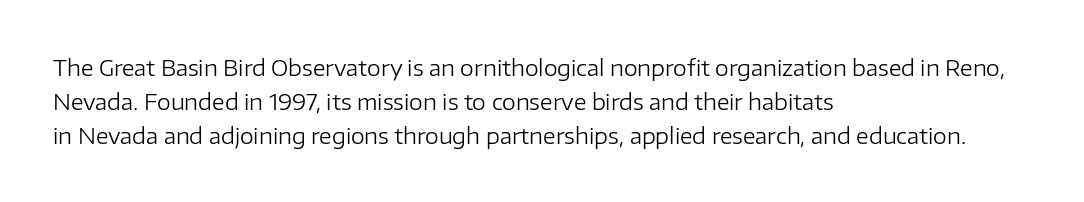
{"italic": "no", "bold": "no", "underline": "no", "align": "left", "line_spacing": "normal", "line_spacing_ratio": 1.54, "letter_spacing": "normal", "letter_spacing_em": 0.0, "glyph_px": 22}
